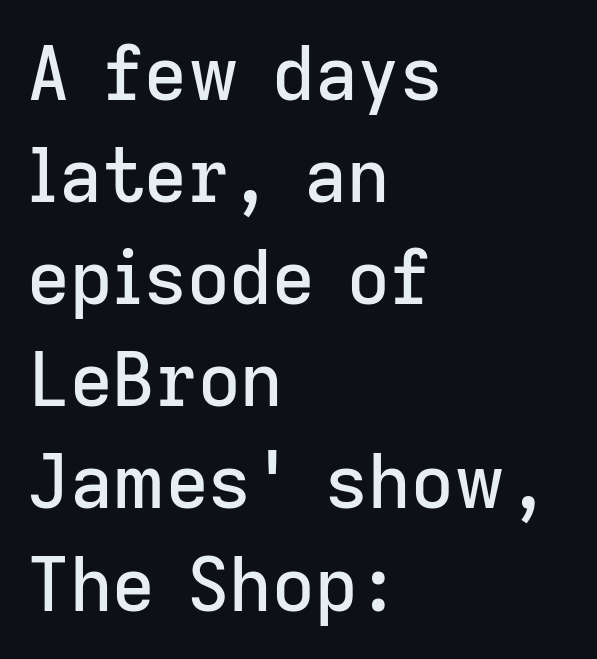
Q: Is the text italic (slanted)? A: No, it is upright.
Q: Is the typeface a serif or a sans-serif typeface? A: Sans-serif.
Q: Is the text underlined? A: No.
Q: How is the paragraph aligned? A: Left-aligned.
Q: Is the spacing between letters normal or unusually wide? A: Normal.
Q: Is the spacing between lines tight, normal or loose? A: Normal.
Q: Width (condensed, normal, or wide)? A: Normal.
Q: Stroke contrast? A: Low.
Q: x-height? A: Medium.
Q: Monospaced? A: No.
